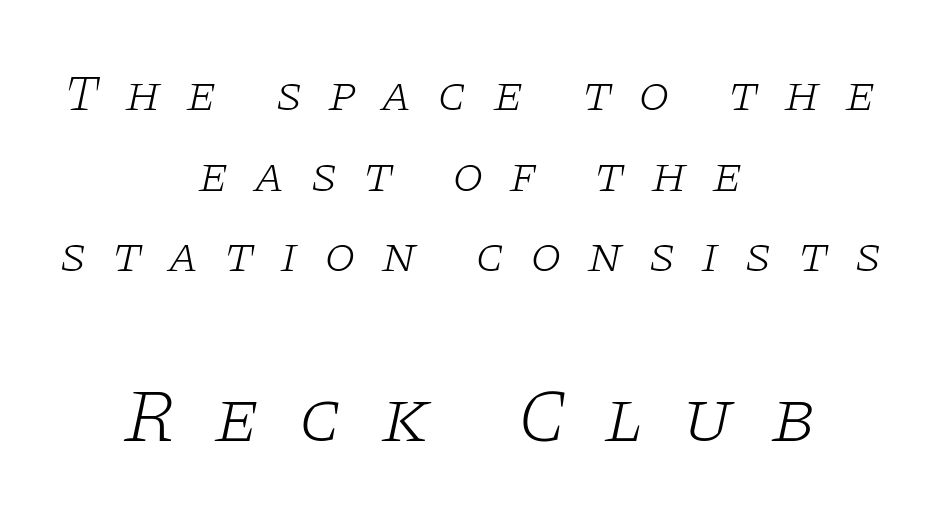
The block of text has a typical density, with ordinary space between rows. The face used here appears at its bigger size in the lower chunk. The face used here is proportionally spaced, like ordinary book or web type. The lines in this sample share a center point and differ in where they start and stop.
